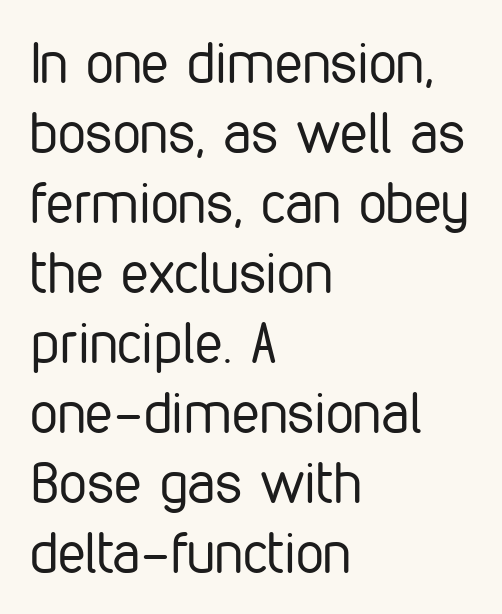
Q: Is the text bold? A: No.
Q: Is the text italic (slanted)? A: No, it is upright.
Q: Is the typeface a serif or a sans-serif typeface? A: Sans-serif.
Q: Is the text underlined? A: No.
Q: How is the paragraph aligned? A: Left-aligned.
Q: Is the spacing between letters normal or unusually wide? A: Normal.
Q: Is the spacing between lines tight, normal or loose? A: Normal.
Q: Width (condensed, normal, or wide)? A: Condensed.
Q: Stroke contrast? A: Low.
Q: x-height? A: Medium.
Q: Monospaced? A: No.
